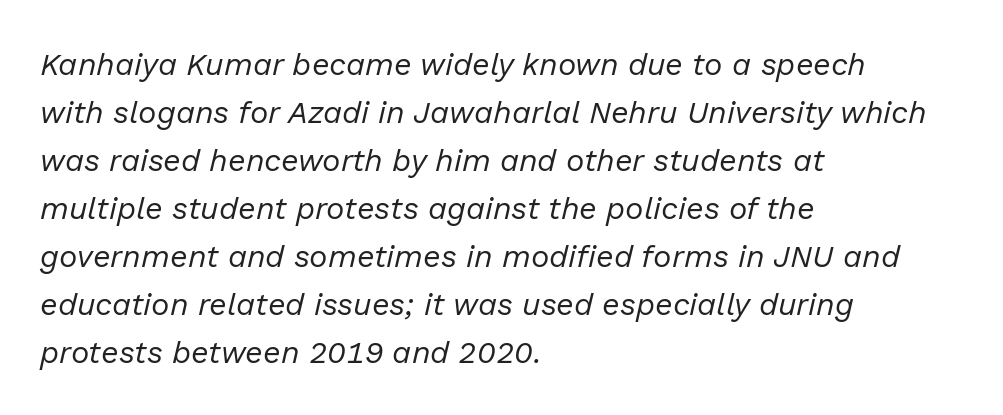
Q: Is the text bold? A: No.
Q: Is the text italic (slanted)? A: Yes, it leans right by about 13 degrees.
Q: Is the text underlined? A: No.
Q: How is the paragraph aligned? A: Left-aligned.
Q: Is the spacing between letters normal or unusually wide? A: Normal.
Q: Is the spacing between lines tight, normal or loose? A: Normal.
Q: Width (condensed, normal, or wide)? A: Normal.
Q: Stroke contrast? A: Low.
Q: x-height? A: Medium.
Q: Monospaced? A: No.
